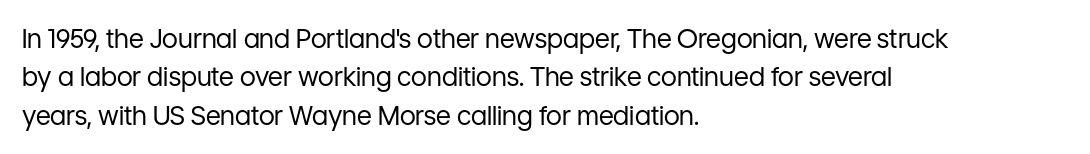
{"italic": "no", "bold": "no", "underline": "no", "align": "left", "line_spacing": "normal", "line_spacing_ratio": 1.48, "letter_spacing": "normal", "letter_spacing_em": 0.0, "glyph_px": 26}
